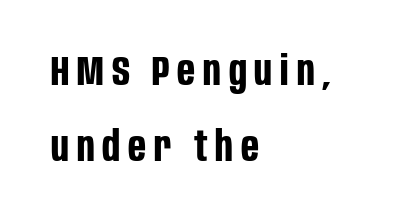
Style check: upright. What kind of face is this? One without serifs — a sans. Spacing verdict: proportional, widths tailored to each character. The specimen omits any rule beneath the text block's lines.
